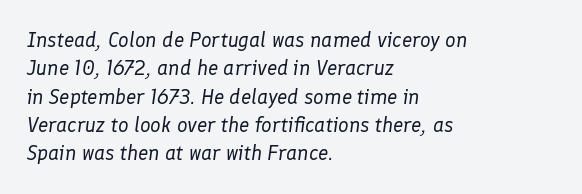
{"italic": "yes", "lean": "right", "slant_degrees": 8, "bold": "no", "underline": "no", "align": "left", "line_spacing": "normal", "line_spacing_ratio": 1.35, "letter_spacing": "normal", "letter_spacing_em": 0.0, "glyph_px": 21}
